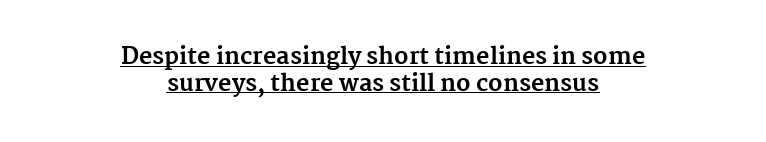
The image shows 23 px bold type, upright; set centered, line spacing 1.16x, normal letter spacing, underlined.
